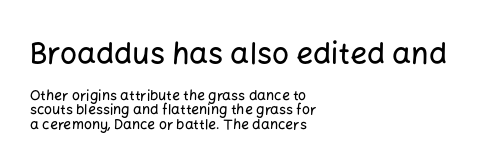
All the whitespace from short lines collects on the right. Spacing verdict: proportional, widths tailored to each character. Does the bottom block carry the larger type? No, the top block does. Look at the tracking — it's just the regular setting, nothing added. Note: no serifs on the glyphs.
